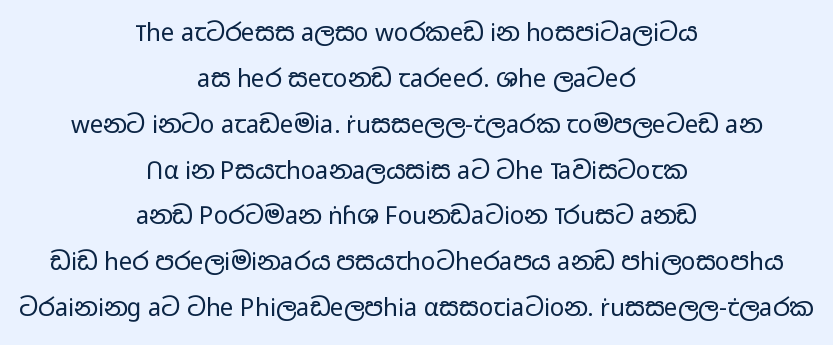
Q: Is the text bold? A: No.
Q: Is the text italic (slanted)? A: No, it is upright.
Q: Is the text underlined? A: No.
Q: How is the paragraph aligned? A: Centered.
Q: Is the spacing between letters normal or unusually wide? A: Normal.
Q: Is the spacing between lines tight, normal or loose? A: Loose.
